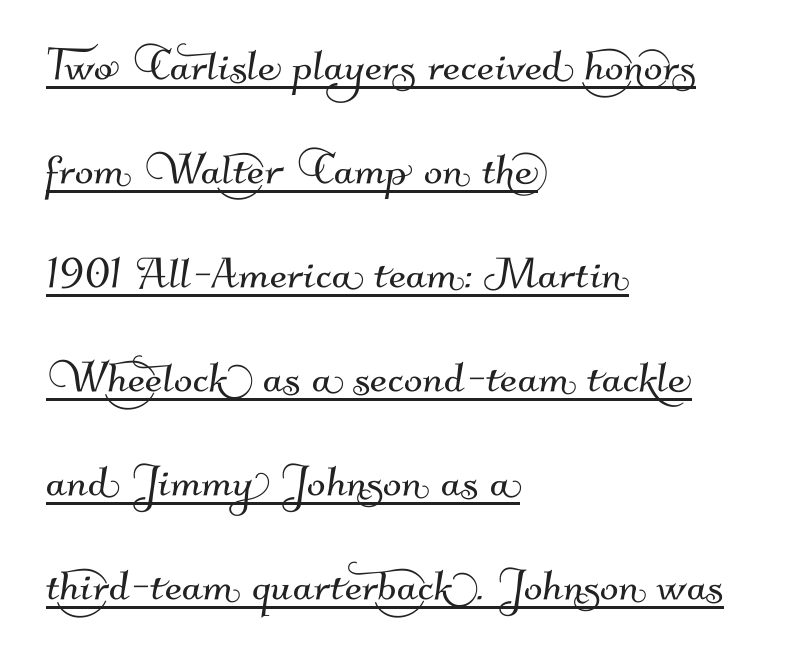
Q: Is the typeface a serif or a sans-serif typeface? A: Sans-serif.
Q: Is the text underlined? A: Yes.
Q: How is the paragraph aligned? A: Left-aligned.
Q: Is the spacing between letters normal or unusually wide? A: Normal.
Q: Width (condensed, normal, or wide)? A: Normal.
Q: Stroke contrast? A: Medium.
Q: x-height? A: Small.
Q: Monospaced? A: No.
